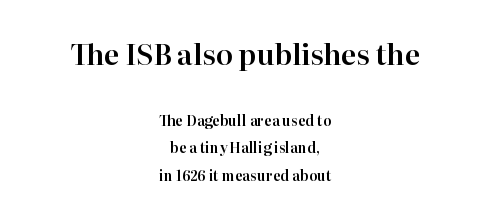
Q: Is the text italic (slanted)? A: No, it is upright.
Q: Is the typeface a serif or a sans-serif typeface? A: Serif.
Q: Is the text underlined? A: No.
Q: How is the paragraph aligned? A: Centered.
Q: Is the spacing between letters normal or unusually wide? A: Normal.
Q: Is the spacing between lines tight, normal or loose? A: Loose.
Q: Which block of text is set in a larger size, the first (top) or the second (bottom)? A: The first (top) one.
Q: Width (condensed, normal, or wide)? A: Normal.
Q: Stroke contrast? A: High.
Q: x-height? A: Medium.
Q: Monospaced? A: No.
